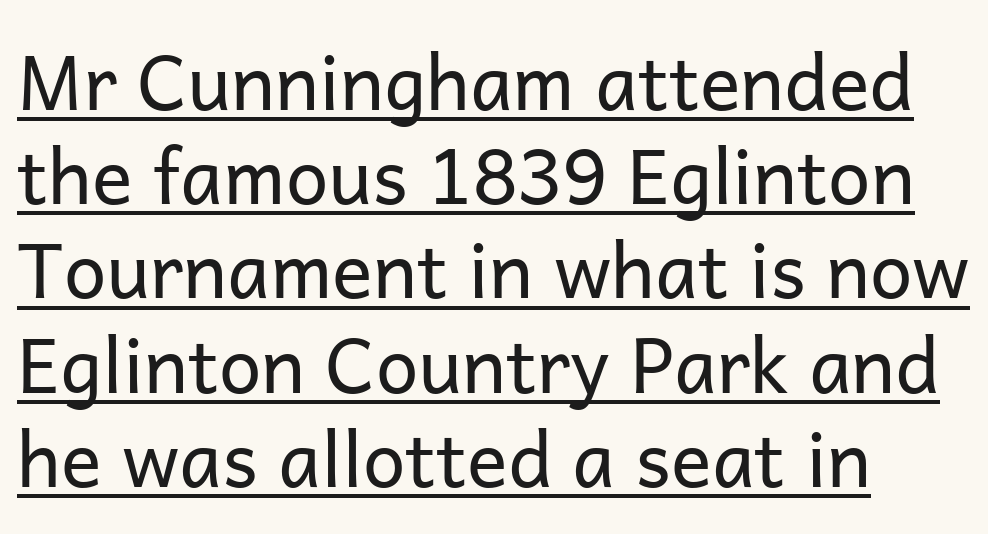
The image shows 76 px regular-weight sans-serif type, upright; set left-aligned, line spacing 1.24x, normal letter spacing, underlined; low stroke contrast and a medium x-height.
